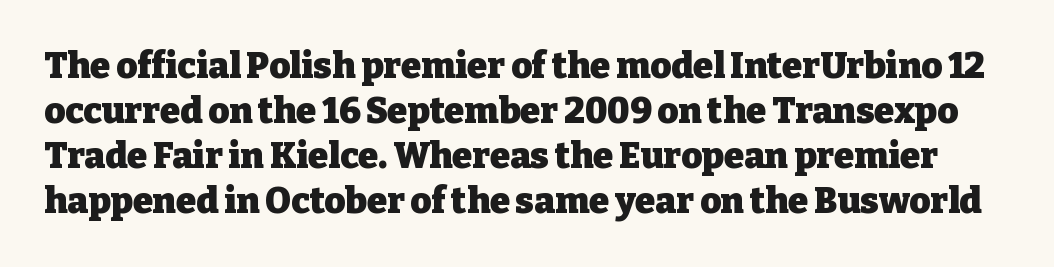
The image shows 36 px heavy serif type, upright; set normal line spacing (1.25x), normal letter spacing, not underlined; low stroke contrast and a medium x-height.
